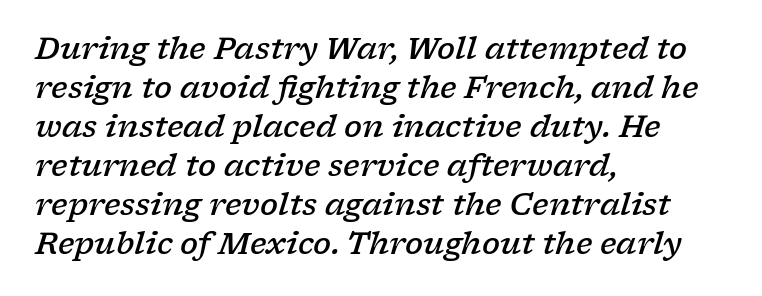
{"serif": "yes", "italic": "yes", "lean": "right", "slant_degrees": 17, "bold": "semi", "weight": "semibold", "width": "wide", "stroke_contrast": "low", "x_height": "medium", "monospaced": "no", "underline": "no", "align": "left", "line_spacing": "normal", "line_spacing_ratio": 1.3, "letter_spacing": "normal", "letter_spacing_em": 0.0, "glyph_px": 30}
